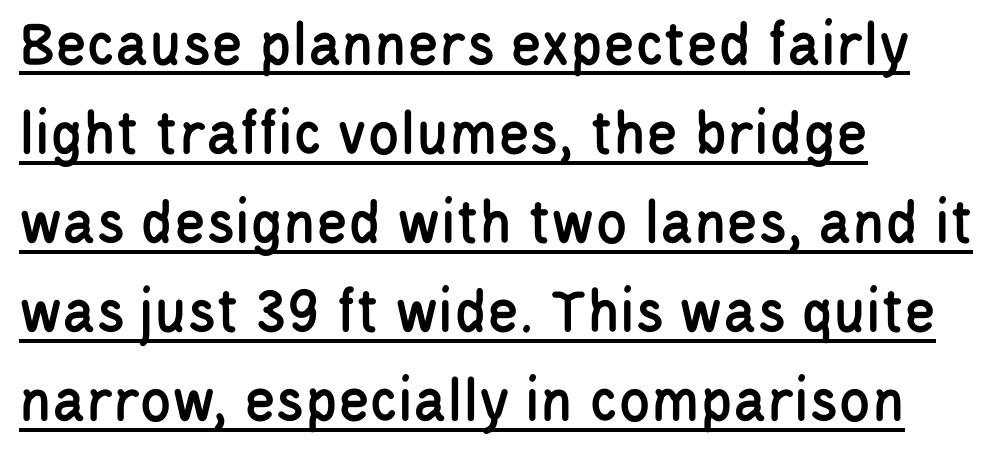
Q: Is the text italic (slanted)? A: No, it is upright.
Q: Is the typeface a serif or a sans-serif typeface? A: Sans-serif.
Q: Is the text underlined? A: Yes.
Q: How is the paragraph aligned? A: Left-aligned.
Q: Is the spacing between letters normal or unusually wide? A: Normal.
Q: Is the spacing between lines tight, normal or loose? A: Normal.
Q: Width (condensed, normal, or wide)? A: Condensed.
Q: Stroke contrast? A: Low.
Q: x-height? A: Large.
Q: Monospaced? A: No.
